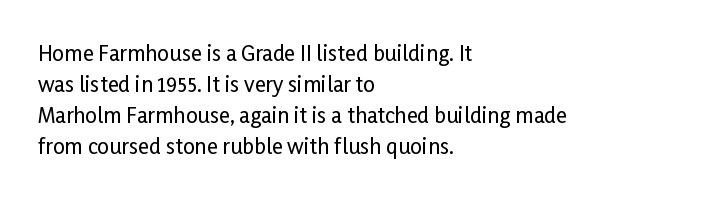
The image shows 21 px text type, upright; set left-aligned, normal line spacing (1.47x), normal letter spacing, not underlined.
